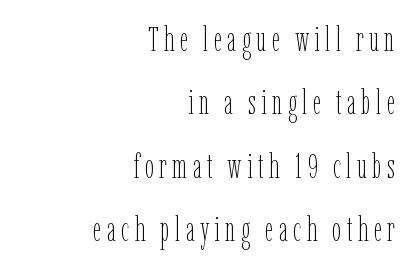
{"italic": "no", "bold": "no", "weight": "thin", "width": "condensed", "stroke_contrast": "low", "x_height": "medium", "monospaced": "no", "underline": "no", "align": "right", "line_spacing": "loose", "line_spacing_ratio": 1.92, "glyph_px": 33}
